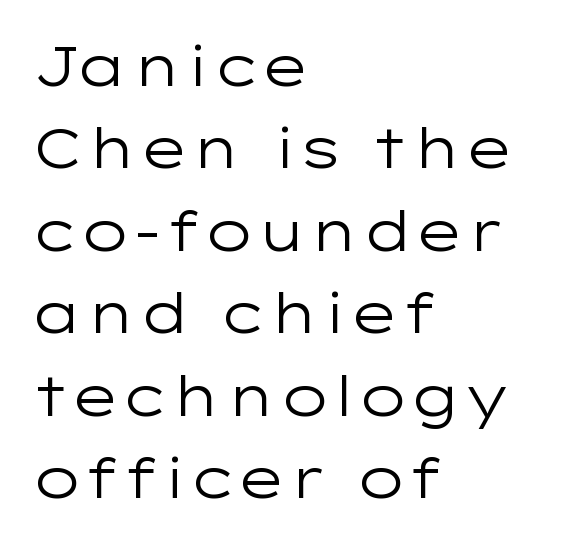
Evenly set lines give the paragraph a standard silhouette. These lines are rendered in a variable-pitch font. Tall strokes in this sample are plumb rather than angled. Nobody touched the tracking dial on this one. The words here are not underlined.
